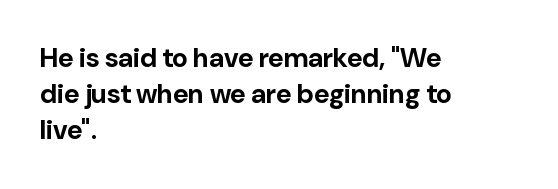
Q: Is the text bold? A: Yes.
Q: Is the text italic (slanted)? A: No, it is upright.
Q: Is the text underlined? A: No.
Q: How is the paragraph aligned? A: Left-aligned.
Q: Is the spacing between letters normal or unusually wide? A: Normal.
Q: Is the spacing between lines tight, normal or loose? A: Normal.
